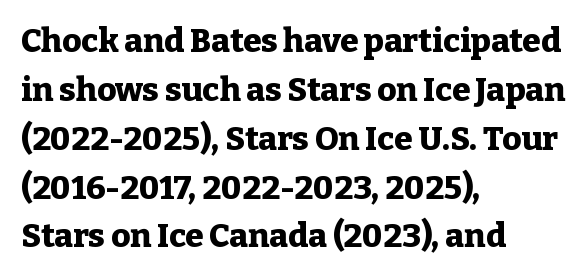
The image shows 33 px heavy serif type, upright; set left-aligned, normal line spacing (1.48x), normal letter spacing, not underlined; low stroke contrast and a medium x-height.
